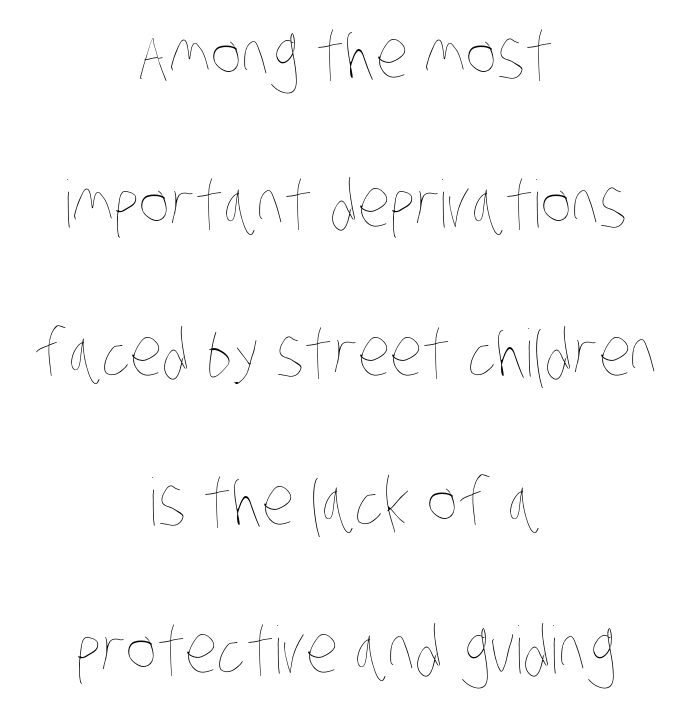
Q: Is the text bold? A: No.
Q: Is the text underlined? A: No.
Q: How is the paragraph aligned? A: Centered.
Q: Is the spacing between letters normal or unusually wide? A: Normal.
Q: Is the spacing between lines tight, normal or loose? A: Loose.
Q: Width (condensed, normal, or wide)? A: Condensed.
Q: Stroke contrast? A: Low.
Q: x-height? A: Large.
Q: Monospaced? A: No.
